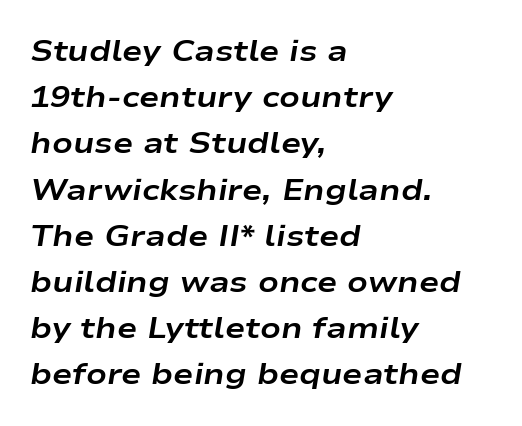
The foot of each line stays bare and open. How heavy is the stroke? Heavy — this is a bold. Whoever set this chose a conventional vertical rhythm. The letterforms sit shoulder to shoulder at normal distance. Think of a printed novel: that variable character pitch is what you see here.
